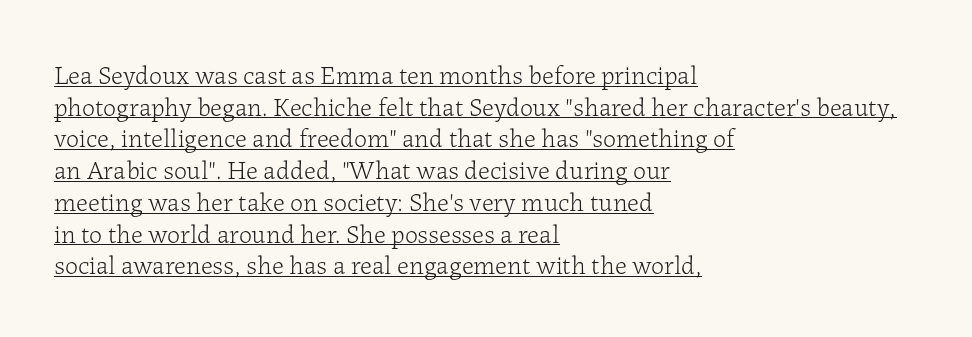
Does the lettering tilt? It doesn't — this is upright. The passage shown is underscored from start to finish. These lines are set flush left with a ragged right edge. Unbolded letterforms with no extra heft.
